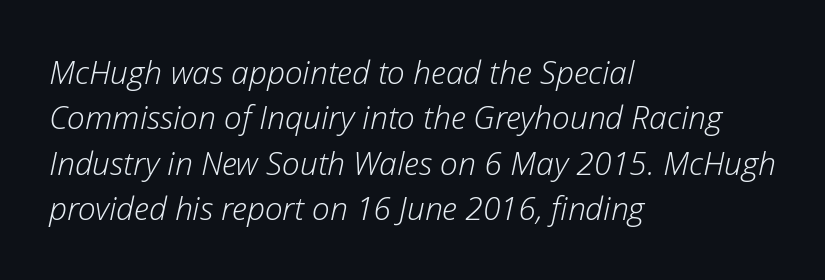
The image shows 32 px light type, italic (leaning right); set left-aligned, normal line spacing (1.42x), normal letter spacing, not underlined; low stroke contrast and a medium x-height.
